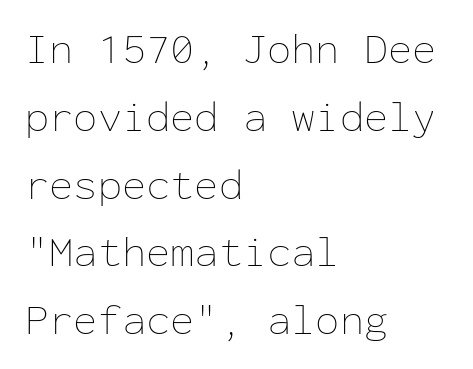
{"italic": "no", "bold": "no", "weight": "thin", "width": "normal", "stroke_contrast": "low", "x_height": "medium", "monospaced": "yes", "underline": "no", "align": "left", "line_spacing": "normal", "line_spacing_ratio": 1.54, "letter_spacing": "normal", "letter_spacing_em": 0.0, "glyph_px": 44}
